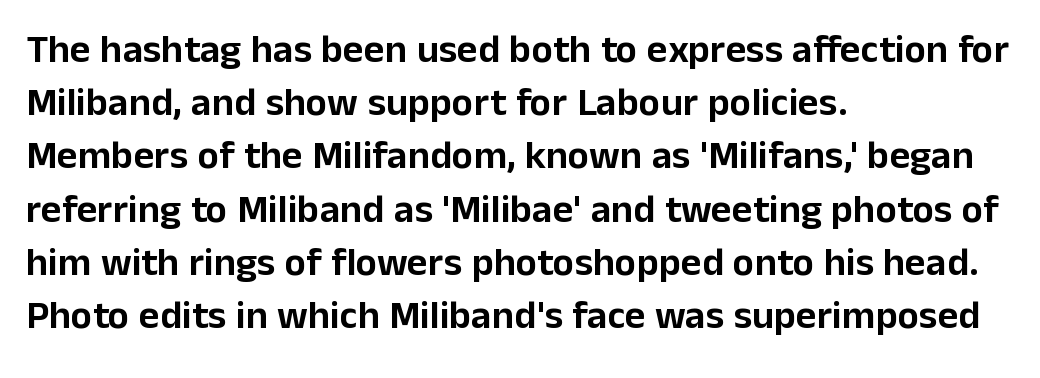
Words appear dense and cohesive because spacing is normal. Beneath every word, the page is bare. This is the regular roman posture of the typeface. A student would call this left alignment; a typographer would say flush left, rag right. Note: no serifs on the glyphs. Varying glyph widths throughout — classic text-font behaviour.
